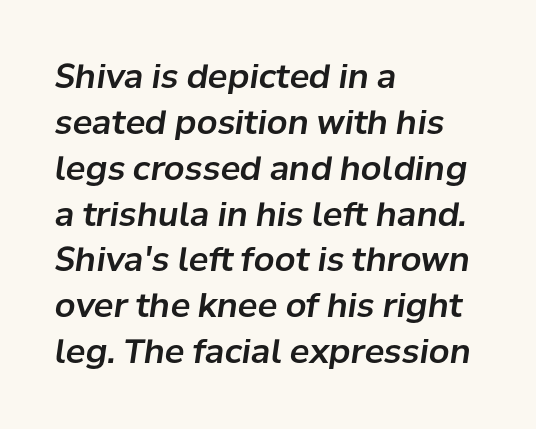
{"italic": "yes", "lean": "right", "slant_degrees": 8, "width": "normal", "stroke_contrast": "low", "x_height": "medium", "monospaced": "no", "underline": "no", "align": "left", "line_spacing": "normal", "line_spacing_ratio": 1.39, "letter_spacing": "normal", "letter_spacing_em": 0.0, "glyph_px": 33}
